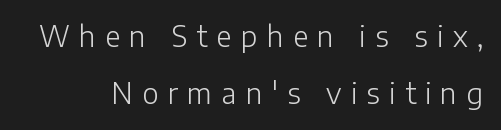
{"serif": "no", "italic": "no", "bold": "no", "weight": "light", "width": "normal", "stroke_contrast": "low", "x_height": "medium", "monospaced": "no", "underline": "no", "line_spacing": "loose", "line_spacing_ratio": 2.05, "letter_spacing": "wide", "letter_spacing_em": 0.33, "glyph_px": 28}
